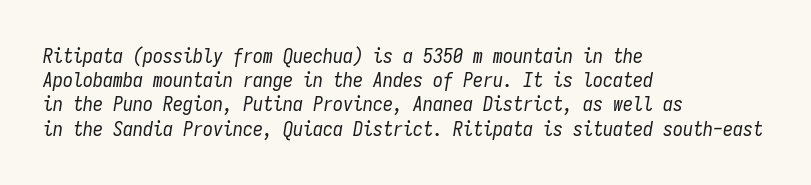
Stems and bowls with no extra thickness — not bold. Descenders hang freely into open space. Observe the lean: these are italic letterforms. A student would call this left alignment; a typographer would say flush left, rag right. There is no visible air inserted between adjacent glyphs.
